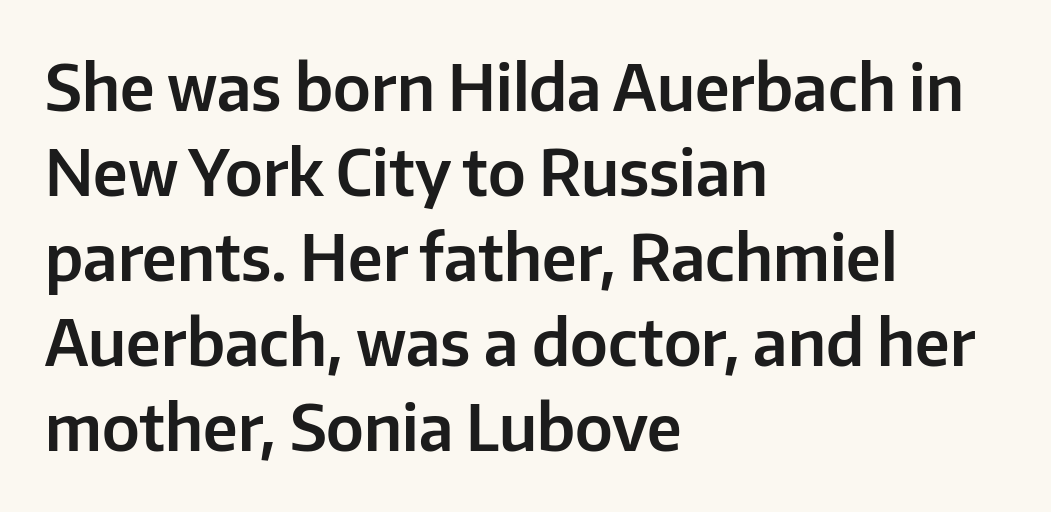
Spacing verdict: proportional, widths tailored to each character. Successive baselines arrive at the customary interval. The area under the type is left untouched. Short and long lines alike share a common starting point at left. Italic? Not at all — the glyphs are vertical.
